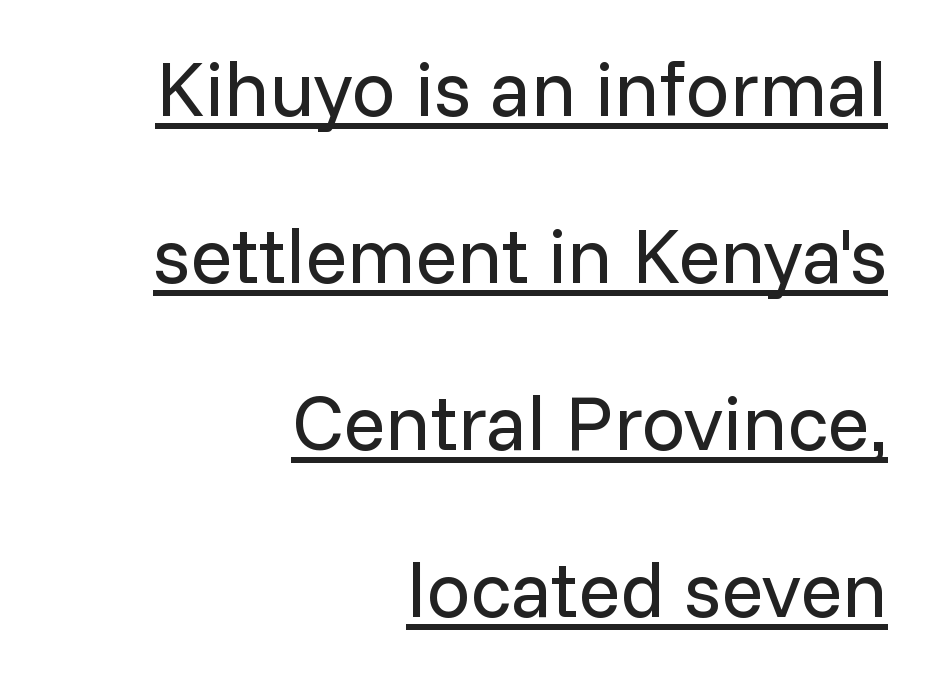
Q: Is the text bold? A: No.
Q: Is the text italic (slanted)? A: No, it is upright.
Q: Is the typeface a serif or a sans-serif typeface? A: Sans-serif.
Q: Is the text underlined? A: Yes.
Q: How is the paragraph aligned? A: Right-aligned.
Q: Is the spacing between letters normal or unusually wide? A: Normal.
Q: Is the spacing between lines tight, normal or loose? A: Loose.
Q: Width (condensed, normal, or wide)? A: Normal.
Q: Stroke contrast? A: Low.
Q: x-height? A: Medium.
Q: Monospaced? A: No.
